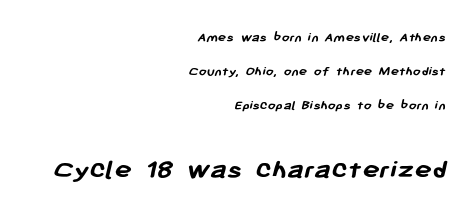
{"serif": "no", "bold": "yes", "weight": "semibold", "width": "normal", "stroke_contrast": "low", "x_height": "medium", "monospaced": "no", "underline": "no", "align": "right", "line_spacing": "loose", "line_spacing_ratio": 2.43, "letter_spacing": "normal", "letter_spacing_em": 0.0, "larger_block": "second", "size_ratio": 2.07, "glyph_px": 29}
